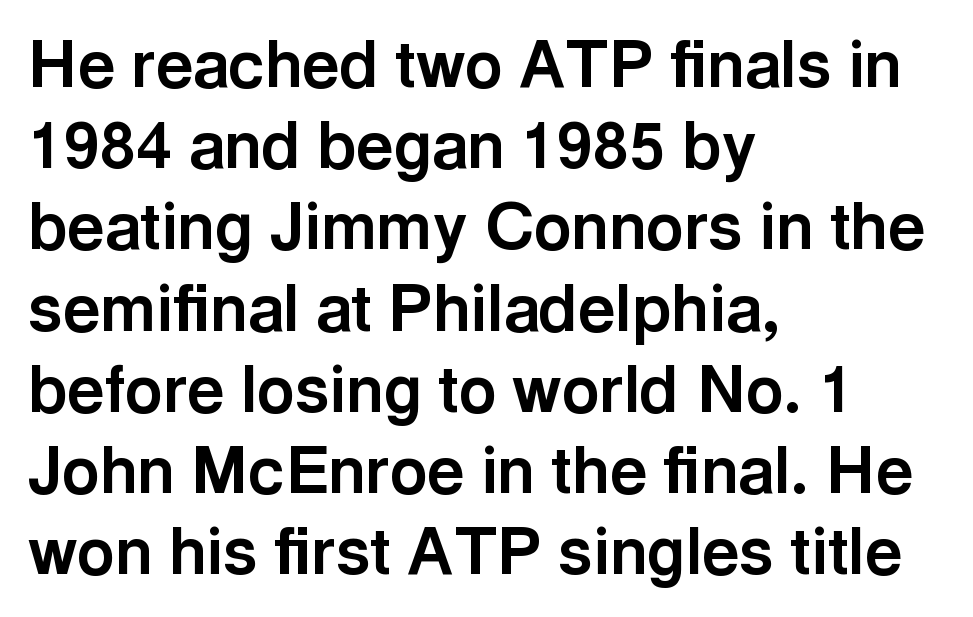
Look at the tracking — it's just the regular setting, nothing added. Each letter's strokes conclude bluntly, with no projecting serifs. The line-height multiplier appears to be the usual default. You could not count columns in this text — the font is proportionally spaced. The gap between lines stays unmarked. One-word summary of the alignment: left.
